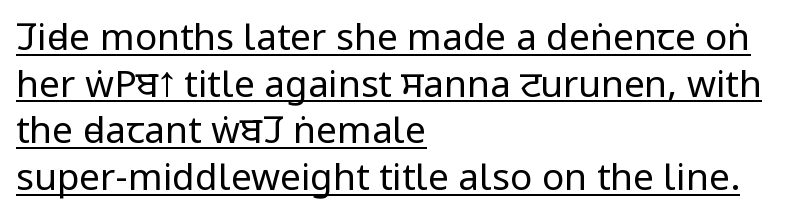
Q: Is the text bold? A: No.
Q: Is the text italic (slanted)? A: No, it is upright.
Q: Is the typeface a serif or a sans-serif typeface? A: Sans-serif.
Q: Is the text underlined? A: Yes.
Q: How is the paragraph aligned? A: Left-aligned.
Q: Is the spacing between letters normal or unusually wide? A: Normal.
Q: Is the spacing between lines tight, normal or loose? A: Normal.
Q: Width (condensed, normal, or wide)? A: Condensed.
Q: Stroke contrast? A: Low.
Q: x-height? A: Large.
Q: Monospaced? A: No.
